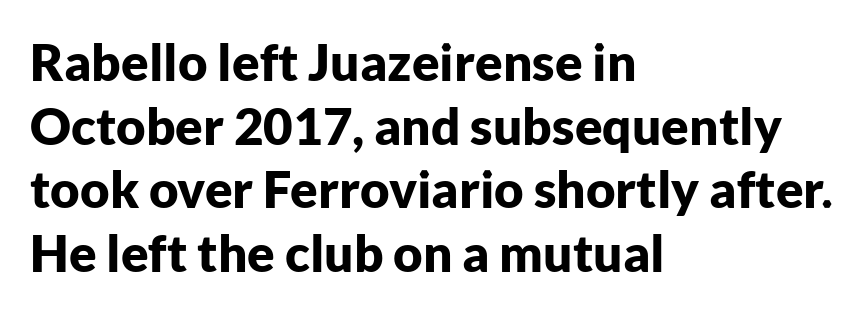
The letters sit at their default tracking, neither squeezed nor spread. Italic: no, the glyphs are upright roman. Here the designer chose a conventional face with non-uniform glyph widths. Each row of text sits above clean, open space. Does the copy run flush right? No — it runs flush left.
